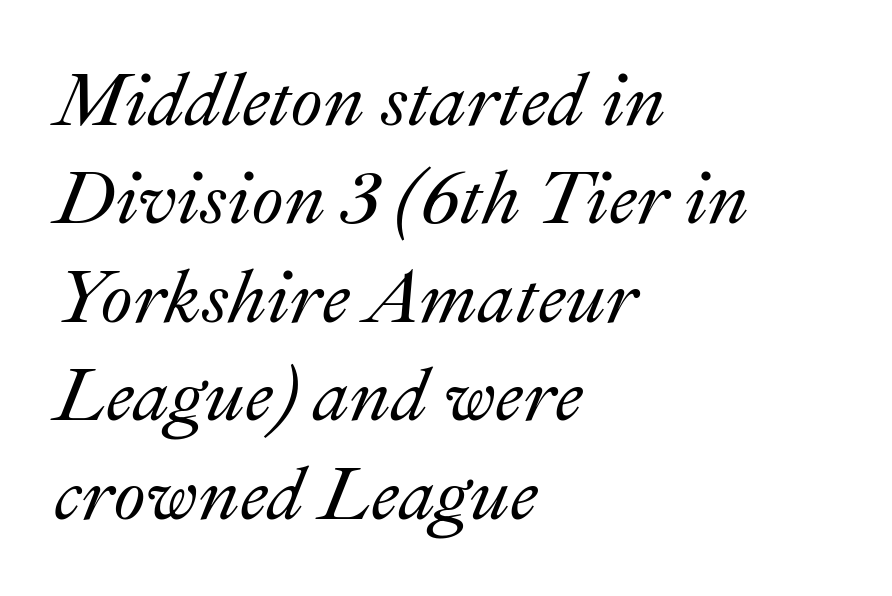
{"italic": "yes", "lean": "right", "slant_degrees": 22, "width": "normal", "stroke_contrast": "medium", "x_height": "small", "monospaced": "no", "underline": "no", "align": "left", "line_spacing": "normal", "line_spacing_ratio": 1.33, "letter_spacing": "normal", "letter_spacing_em": 0.0, "glyph_px": 74}
